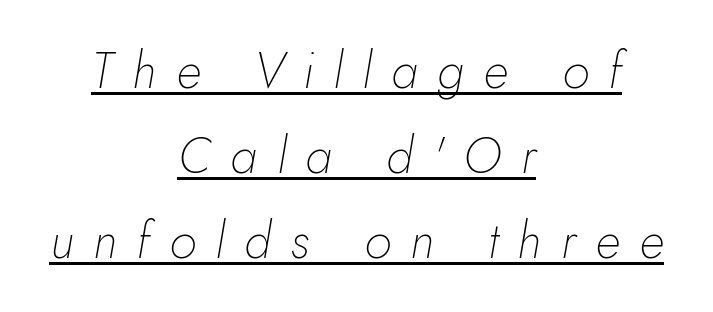
The image shows 50 px thin type, italic (leaning right); set centered, normal line spacing (1.7x), unusually wide letter spacing (+0.39 em), underlined; low stroke contrast and a small x-height.
